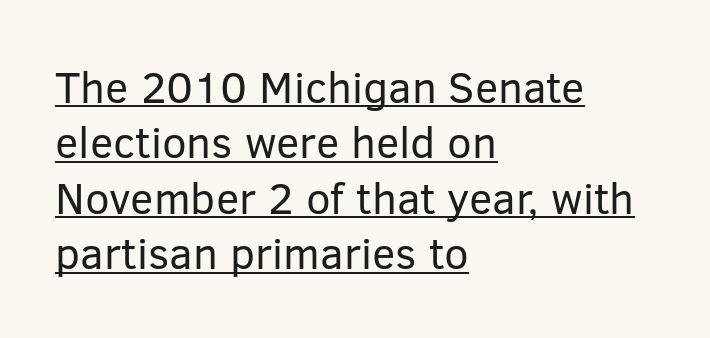
Style check: upright. The glyphs are accompanied by a horizontal stroke just below them. This sample has the flowing, uneven cadence of proportional lettering. Regular leading. Compared with a typical body face, this is equally light or lighter still. Grotesque or geometric, the face here clearly has no serifs.
